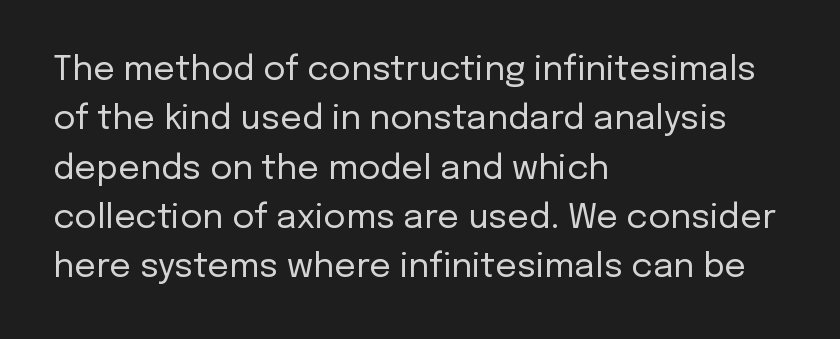
{"serif": "no", "italic": "no", "bold": "no", "weight": "regular", "width": "normal", "stroke_contrast": "low", "x_height": "medium", "monospaced": "no", "underline": "no", "align": "left", "line_spacing": "normal", "line_spacing_ratio": 1.45, "letter_spacing": "normal", "letter_spacing_em": 0.0, "glyph_px": 34}
